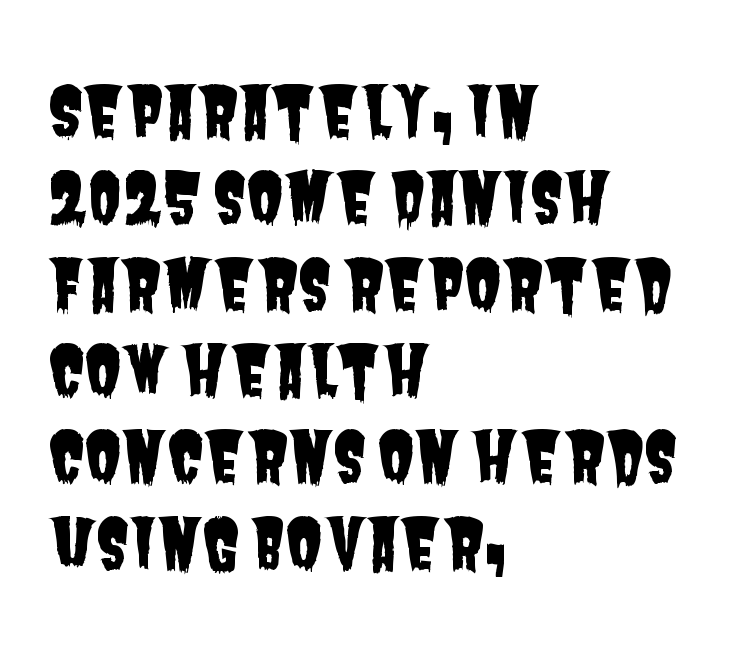
Q: Is the typeface a serif or a sans-serif typeface? A: Sans-serif.
Q: Is the text underlined? A: No.
Q: How is the paragraph aligned? A: Left-aligned.
Q: Is the spacing between letters normal or unusually wide? A: Normal.
Q: Is the spacing between lines tight, normal or loose? A: Normal.
Q: Width (condensed, normal, or wide)? A: Condensed.
Q: Stroke contrast? A: Low.
Q: x-height? A: Large.
Q: Monospaced? A: No.
